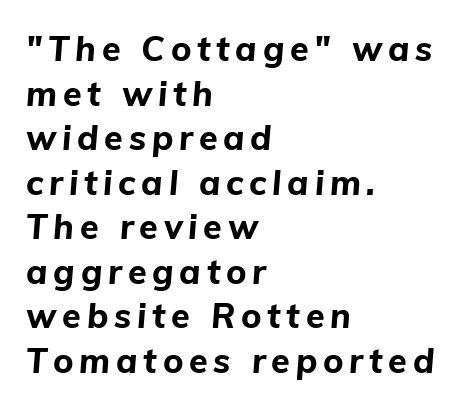
The image shows 34 px bold type, italic (leaning right); set left-aligned, normal line spacing (1.31x), not underlined; low stroke contrast and a medium x-height.
